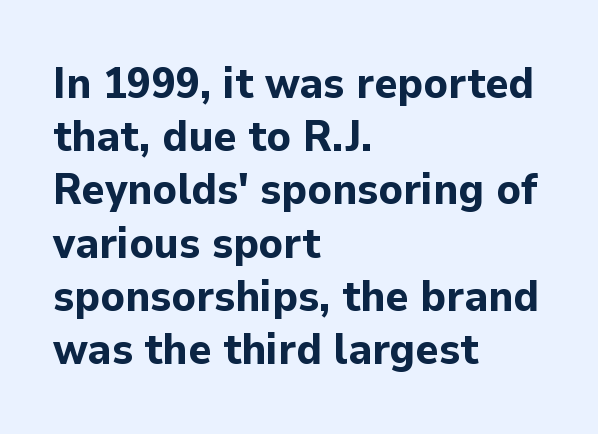
{"serif": "no", "italic": "no", "bold": "yes", "weight": "bold", "width": "normal", "stroke_contrast": "low", "x_height": "medium", "monospaced": "no", "underline": "no", "align": "left", "line_spacing_ratio": 1.21, "letter_spacing": "normal", "letter_spacing_em": 0.0, "glyph_px": 44}
